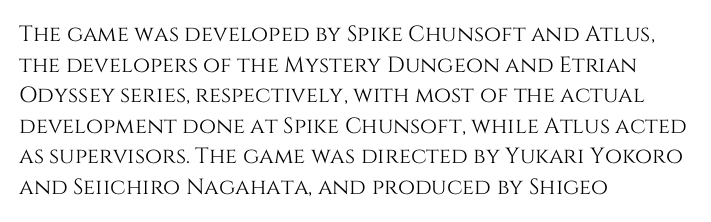
If you drew a line through each stem, it would be perfectly vertical. Honestly, the letter spacing is just normal — you wouldn't notice it. The words here are not underlined. Notice how the passage keeps a crisp vertical edge on the left only. Interline gaps are of average width in this sample.
